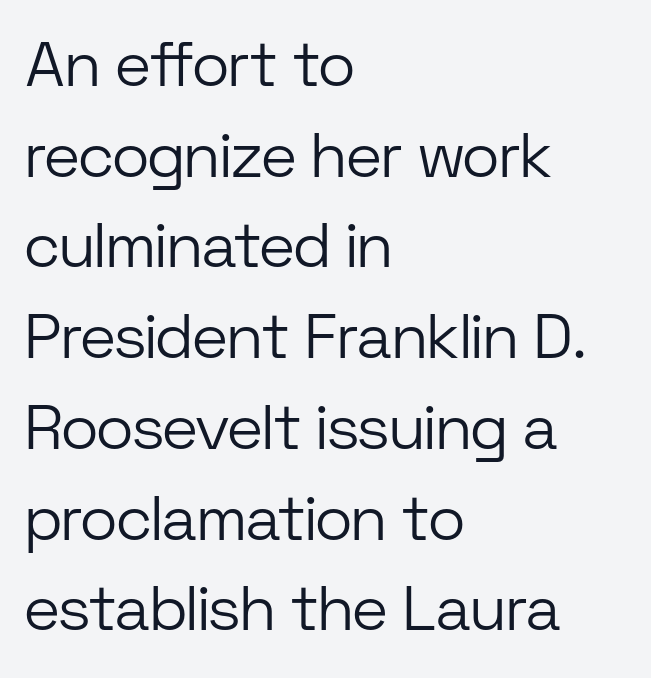
{"serif": "no", "italic": "no", "bold": "no", "weight": "light", "width": "normal", "stroke_contrast": "low", "x_height": "medium", "monospaced": "no", "underline": "no", "align": "left", "line_spacing": "normal", "line_spacing_ratio": 1.44, "letter_spacing": "normal", "letter_spacing_em": 0.0, "glyph_px": 63}
